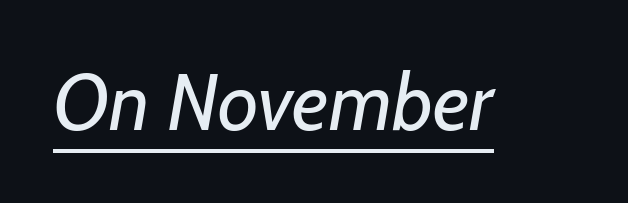
{"serif": "no", "bold": "no", "weight": "regular", "width": "normal", "stroke_contrast": "low", "x_height": "medium", "monospaced": "no", "underline": "yes", "letter_spacing": "normal", "letter_spacing_em": 0.0, "glyph_px": 79}
